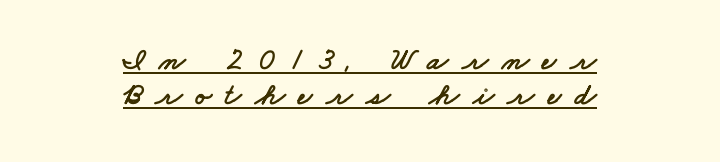
Q: Is the typeface a serif or a sans-serif typeface? A: Sans-serif.
Q: Is the text underlined? A: Yes.
Q: How is the paragraph aligned? A: Centered.
Q: Is the spacing between letters normal or unusually wide? A: Unusually wide.
Q: Is the spacing between lines tight, normal or loose? A: Tight.
Q: Width (condensed, normal, or wide)? A: Wide.
Q: Stroke contrast? A: Low.
Q: x-height? A: Small.
Q: Monospaced? A: No.
